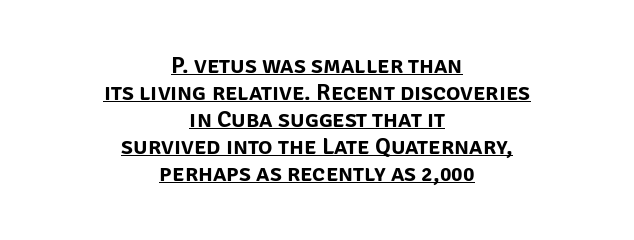
The image shows 24 px text type, upright; set centered, tight line spacing (1.13x), normal letter spacing, underlined.
